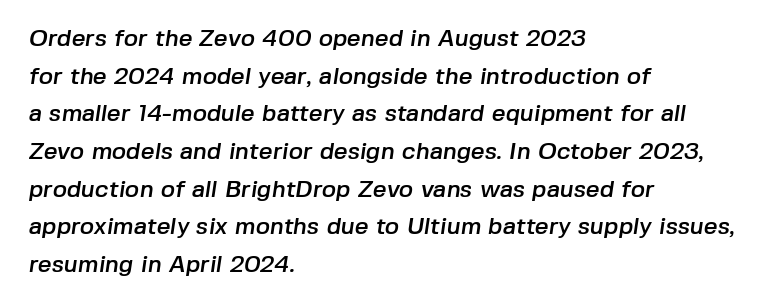
The image shows 24 px text type; set left-aligned, normal line spacing (1.57x), normal letter spacing, not underlined.
